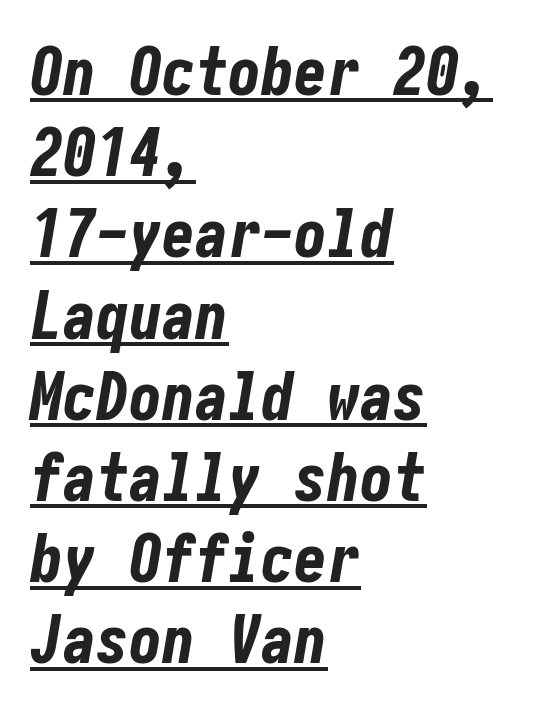
{"italic": "yes", "lean": "right", "slant_degrees": 10, "bold": "yes", "weight": "bold", "width": "condensed", "stroke_contrast": "low", "x_height": "medium", "underline": "yes", "align": "left", "line_spacing_ratio": 1.23, "letter_spacing": "normal", "letter_spacing_em": 0.0, "glyph_px": 66}
